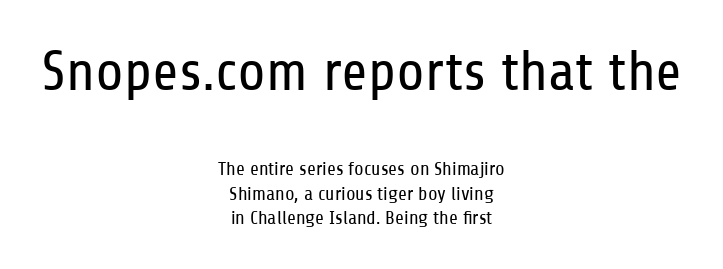
{"serif": "no", "italic": "no", "bold": "no", "weight": "regular", "width": "condensed", "stroke_contrast": "low", "x_height": "medium", "monospaced": "no", "underline": "no", "align": "center", "line_spacing": "normal", "line_spacing_ratio": 1.29, "letter_spacing": "normal", "letter_spacing_em": 0.0, "larger_block": "first", "size_ratio": 3.0, "glyph_px": 57}
